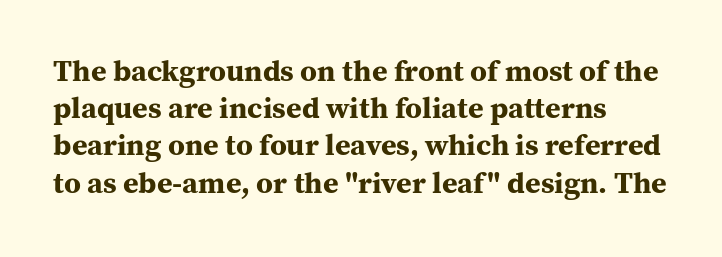
Q: Is the text bold? A: Yes.
Q: Is the text italic (slanted)? A: No, it is upright.
Q: Is the typeface a serif or a sans-serif typeface? A: Serif.
Q: Is the text underlined? A: No.
Q: How is the paragraph aligned? A: Left-aligned.
Q: Is the spacing between letters normal or unusually wide? A: Normal.
Q: Width (condensed, normal, or wide)? A: Normal.
Q: Stroke contrast? A: Medium.
Q: x-height? A: Medium.
Q: Monospaced? A: No.
